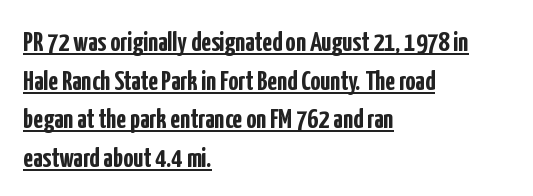
{"serif": "no", "italic": "no", "bold": "yes", "weight": "semibold", "width": "condensed", "stroke_contrast": "low", "x_height": "medium", "monospaced": "no", "underline": "yes", "align": "left", "line_spacing": "normal", "line_spacing_ratio": 1.38, "letter_spacing": "normal", "letter_spacing_em": 0.0, "glyph_px": 28}
